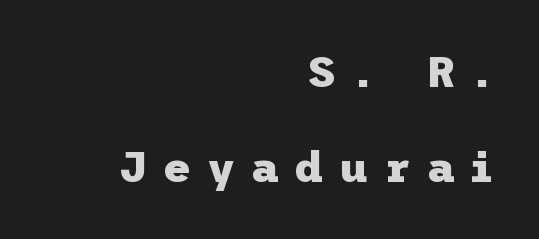
The image shows 43 px heavy sans-serif type, upright; set right-aligned, loose line spacing (2.2x), unusually wide letter spacing (+0.37 em), not underlined; low stroke contrast and a medium x-height.
